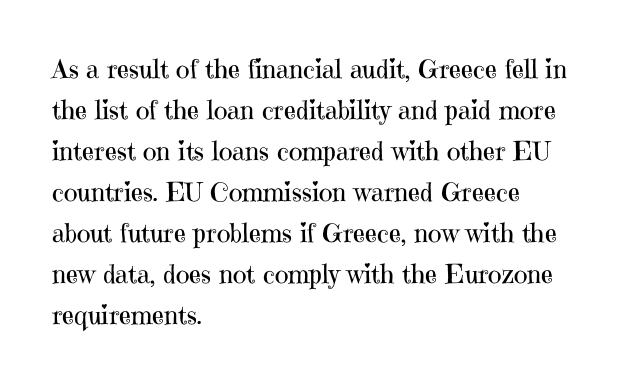
The image shows 26 px text type, upright; set left-aligned, normal line spacing (1.58x), normal letter spacing, not underlined.
